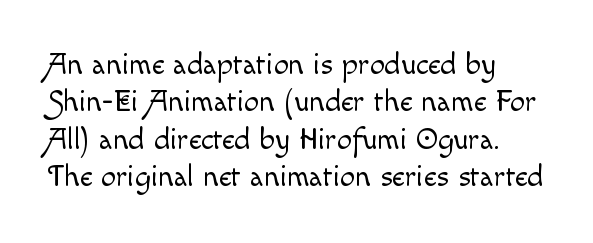
The image shows 30 px light type, upright; set left-aligned, normal line spacing (1.25x), normal letter spacing, not underlined; a small x-height.
